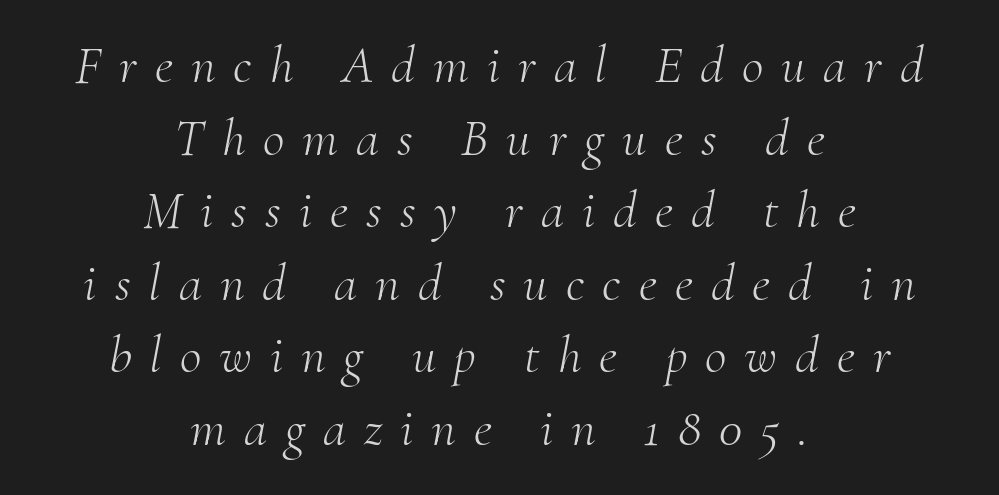
Q: Is the text bold? A: No.
Q: Is the text italic (slanted)? A: Yes, it leans right by about 10 degrees.
Q: Is the typeface a serif or a sans-serif typeface? A: Serif.
Q: Is the text underlined? A: No.
Q: How is the paragraph aligned? A: Centered.
Q: Is the spacing between letters normal or unusually wide? A: Unusually wide.
Q: Is the spacing between lines tight, normal or loose? A: Normal.
Q: Width (condensed, normal, or wide)? A: Normal.
Q: Stroke contrast? A: Medium.
Q: x-height? A: Small.
Q: Monospaced? A: No.
